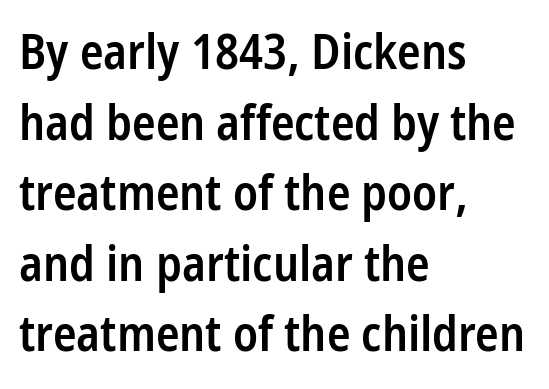
The image shows 49 px semibold, condensed sans-serif type, upright; set left-aligned, normal line spacing (1.44x), normal letter spacing, not underlined; low stroke contrast and a medium x-height.
